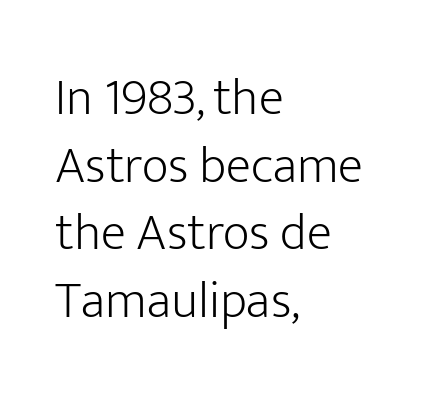
Q: Is the text bold? A: No.
Q: Is the text italic (slanted)? A: No, it is upright.
Q: Is the typeface a serif or a sans-serif typeface? A: Sans-serif.
Q: Is the text underlined? A: No.
Q: How is the paragraph aligned? A: Left-aligned.
Q: Is the spacing between letters normal or unusually wide? A: Normal.
Q: Is the spacing between lines tight, normal or loose? A: Normal.
Q: Width (condensed, normal, or wide)? A: Normal.
Q: Stroke contrast? A: Low.
Q: x-height? A: Medium.
Q: Monospaced? A: No.
